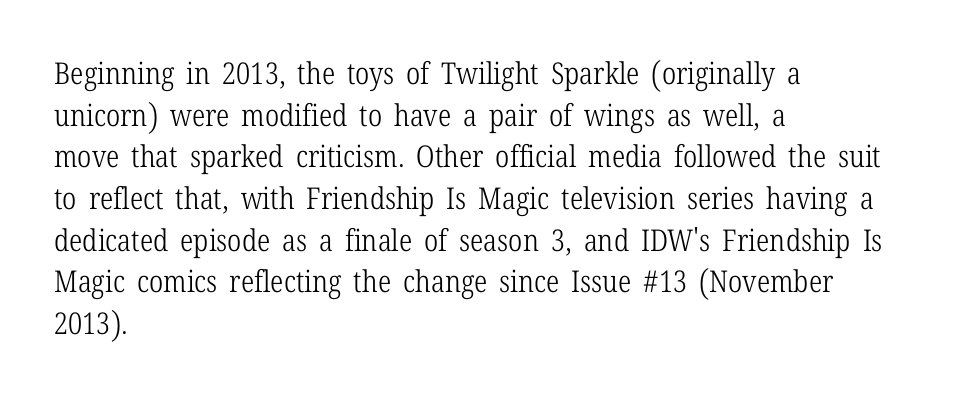
The image shows 30 px light, condensed serif type, upright; set left-aligned, normal line spacing (1.39x), normal letter spacing, not underlined; low stroke contrast and a medium x-height.
